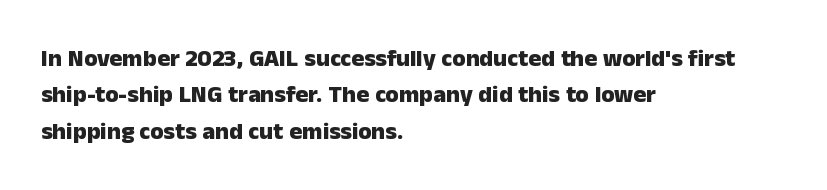
{"italic": "no", "bold": "yes", "underline": "no", "align": "left", "line_spacing": "normal", "line_spacing_ratio": 1.52, "letter_spacing": "normal", "letter_spacing_em": 0.0, "glyph_px": 24}
